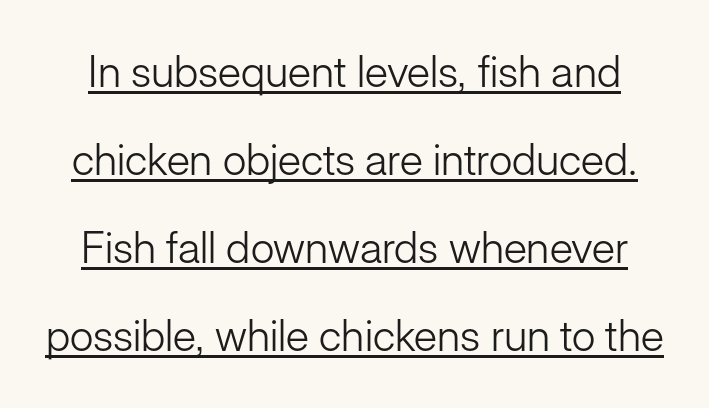
{"serif": "no", "italic": "no", "bold": "no", "weight": "light", "width": "normal", "stroke_contrast": "low", "x_height": "medium", "monospaced": "no", "underline": "yes", "line_spacing": "loose", "line_spacing_ratio": 2.05, "letter_spacing": "normal", "letter_spacing_em": 0.0, "glyph_px": 43}
